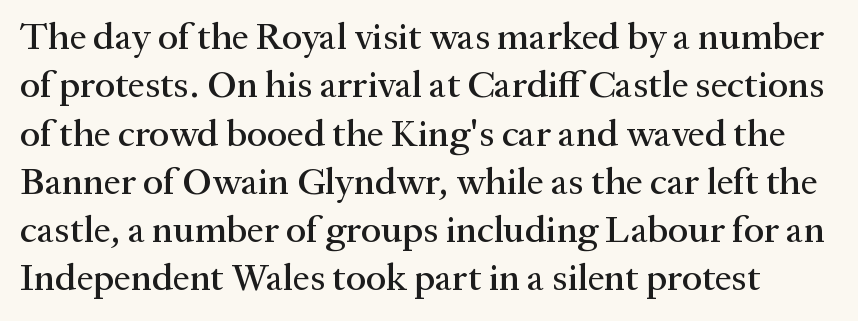
Q: Is the text italic (slanted)? A: No, it is upright.
Q: Is the typeface a serif or a sans-serif typeface? A: Serif.
Q: Is the text underlined? A: No.
Q: Is the spacing between letters normal or unusually wide? A: Normal.
Q: Is the spacing between lines tight, normal or loose? A: Normal.
Q: Width (condensed, normal, or wide)? A: Normal.
Q: Stroke contrast? A: Medium.
Q: x-height? A: Medium.
Q: Monospaced? A: No.
